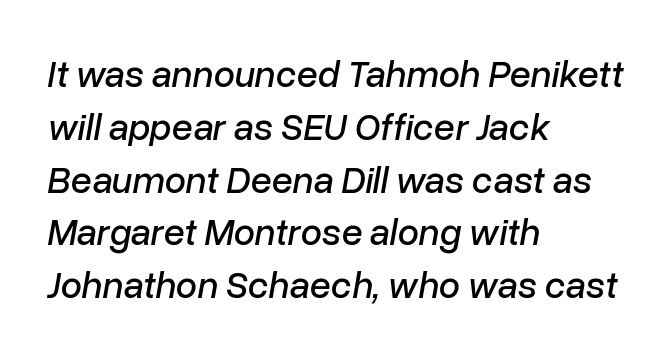
{"italic": "yes", "lean": "right", "slant_degrees": 10, "width": "normal", "stroke_contrast": "low", "x_height": "medium", "monospaced": "no", "underline": "no", "align": "left", "line_spacing": "normal", "line_spacing_ratio": 1.39, "letter_spacing": "normal", "letter_spacing_em": 0.0, "glyph_px": 38}
